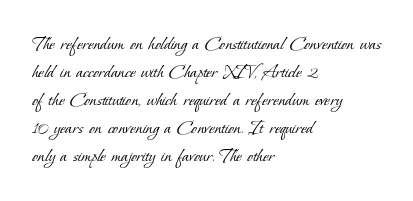
The image shows 21 px text type; set left-aligned, normal line spacing (1.33x), normal letter spacing, not underlined.
